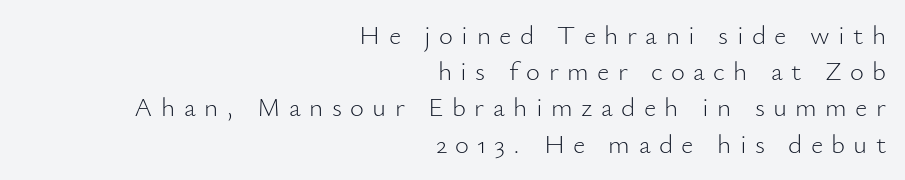
Q: Is the text bold? A: No.
Q: Is the text italic (slanted)? A: No, it is upright.
Q: Is the text underlined? A: No.
Q: How is the paragraph aligned? A: Right-aligned.
Q: Is the spacing between letters normal or unusually wide? A: Unusually wide.
Q: Is the spacing between lines tight, normal or loose? A: Normal.
